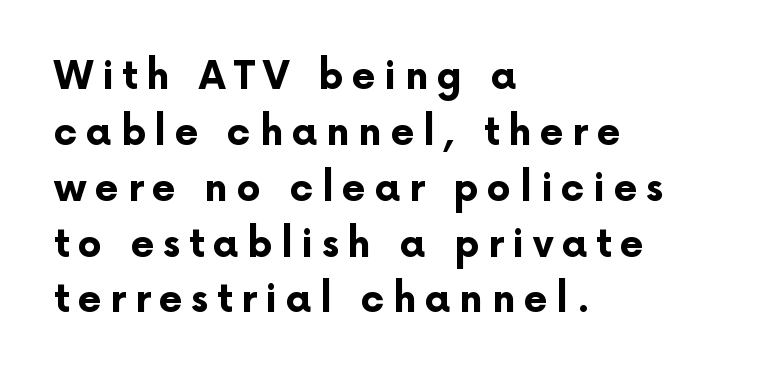
{"serif": "no", "italic": "no", "bold": "yes", "weight": "bold", "width": "normal", "stroke_contrast": "low", "x_height": "medium", "monospaced": "no", "underline": "no", "align": "left", "line_spacing": "normal", "line_spacing_ratio": 1.47, "letter_spacing": "wide", "letter_spacing_em": 0.23, "glyph_px": 38}
